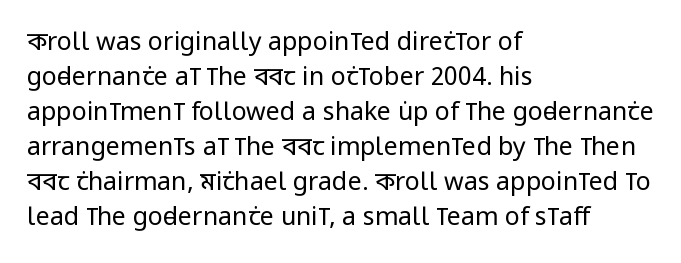
Nobody drew a line under any word here. The passage is arranged the way most books set body copy — flush left. Is the stroke heavy? The answer is a plain regular-or-lighter. Nobody touched the tracking dial on this one. A roman cut, with each character standing at attention. The space between consecutive lines is moderate.
